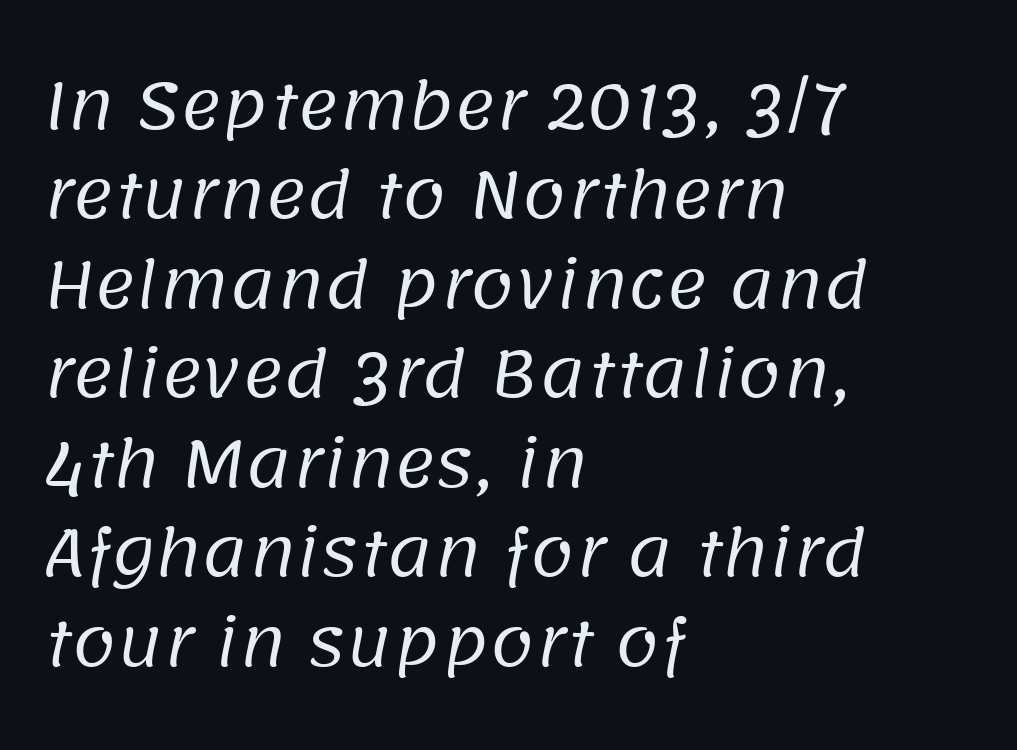
The image shows 63 px regular-weight sans-serif type; set left-aligned, normal line spacing (1.42x), normal letter spacing, not underlined; low stroke contrast and a large x-height.
